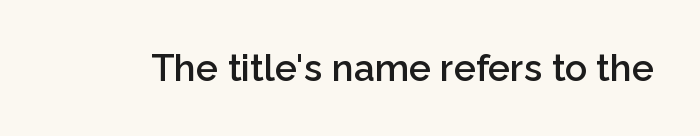
Default kerning and tracking; the words read as compact shapes. Every stem runs plumb, perpendicular to the baseline. Letterform terminals end flat and unadorned throughout the passage. The face used here is proportionally spaced, like ordinary book or web type. The strip under each line holds only bare page. Summary of weight: moderately heavy, a semibold.
